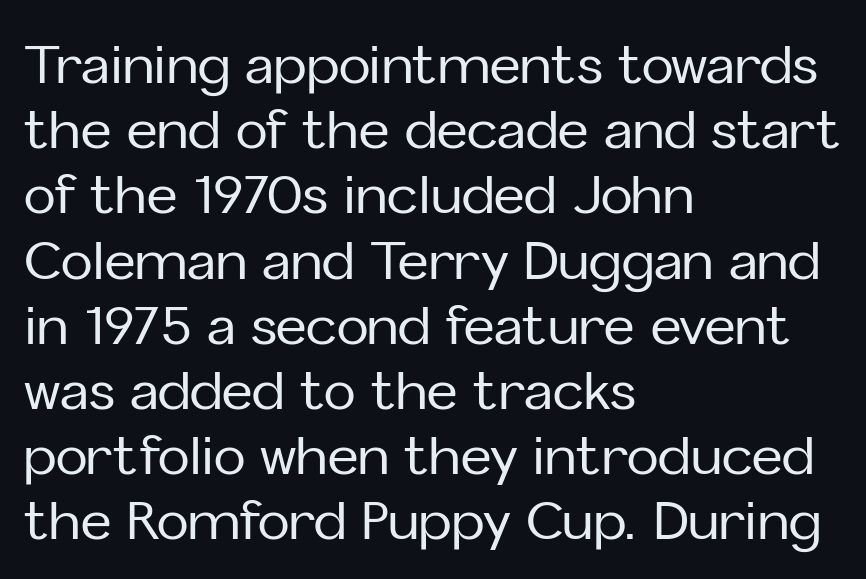
{"serif": "no", "italic": "no", "width": "normal", "stroke_contrast": "low", "x_height": "medium", "monospaced": "no", "underline": "no", "align": "left", "line_spacing_ratio": 1.23, "letter_spacing": "normal", "letter_spacing_em": 0.0, "glyph_px": 53}
